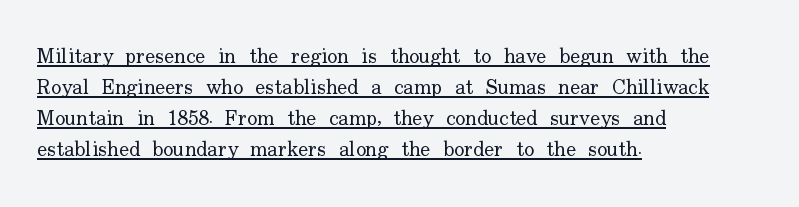
In designer terms, the underline attribute is active on this setting. Compared with a centered layout, this one pins lines to the left instead. Leading: standard. The letterforms sit at book weight or below. The horizontal fit of the characters is conventional and even.
